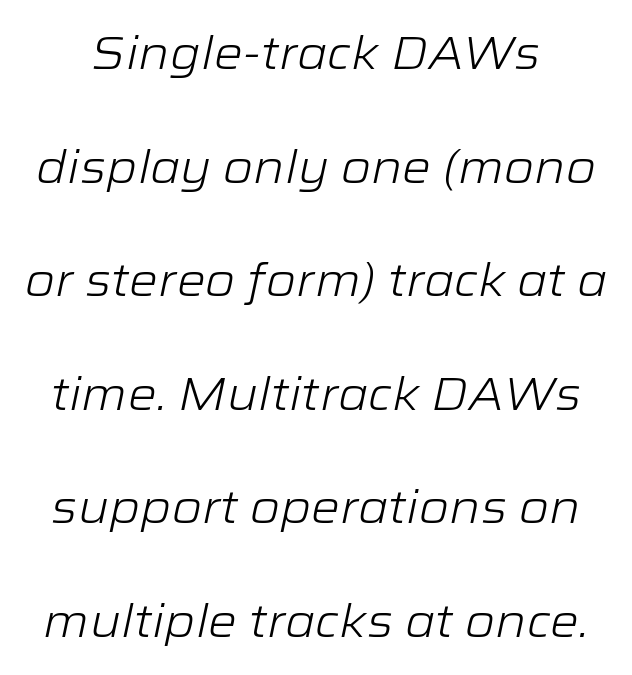
Compared with typical paragraphs, the rows here are farther apart. A typesetter would call this proportional, since set widths differ per character. The axis of the letterforms is tilted away from vertical. Each stroke keeps to a modest, everyday thickness or less. Type without underlining.
